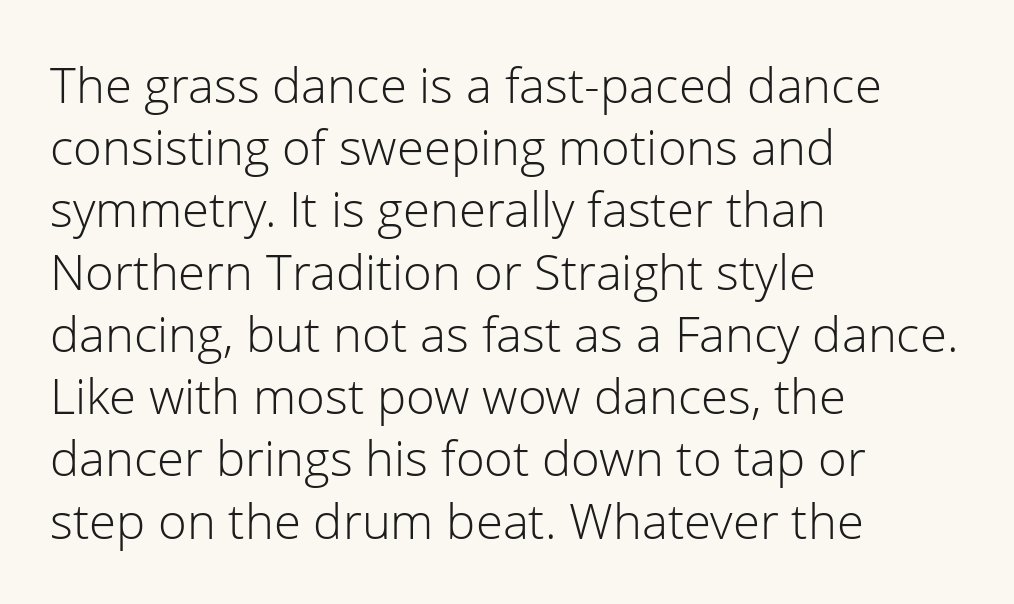
The image shows 49 px light sans-serif type, upright; set left-aligned, normal line spacing (1.27x), normal letter spacing, not underlined; low stroke contrast and a medium x-height.
